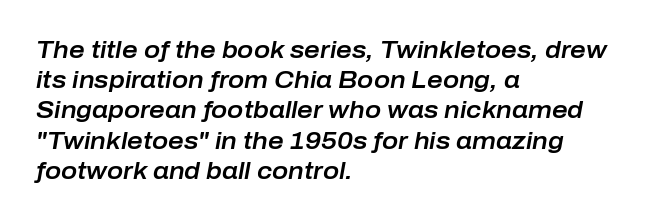
Q: Is the text italic (slanted)? A: Yes, it leans right by about 10 degrees.
Q: Is the text underlined? A: No.
Q: How is the paragraph aligned? A: Left-aligned.
Q: Is the spacing between letters normal or unusually wide? A: Normal.
Q: Is the spacing between lines tight, normal or loose? A: Normal.
